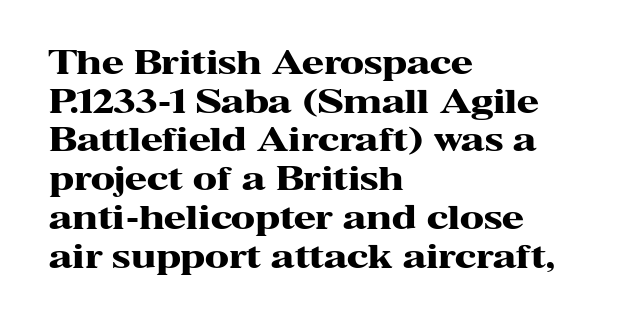
{"serif": "yes", "italic": "no", "bold": "yes", "weight": "heavy", "width": "wide", "stroke_contrast": "high", "x_height": "medium", "monospaced": "no", "underline": "no", "align": "left", "line_spacing_ratio": 1.21, "letter_spacing": "normal", "letter_spacing_em": 0.0, "glyph_px": 32}
